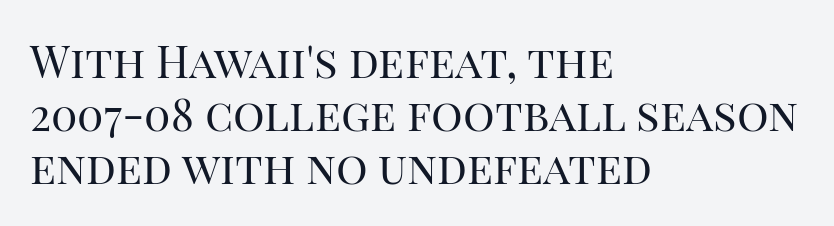
Q: Is the text bold? A: No.
Q: Is the text italic (slanted)? A: No, it is upright.
Q: Is the typeface a serif or a sans-serif typeface? A: Serif.
Q: Is the text underlined? A: No.
Q: How is the paragraph aligned? A: Left-aligned.
Q: Is the spacing between letters normal or unusually wide? A: Normal.
Q: Width (condensed, normal, or wide)? A: Normal.
Q: Stroke contrast? A: High.
Q: x-height? A: Large.
Q: Monospaced? A: No.
